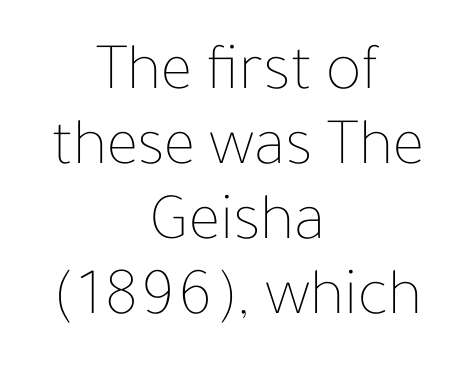
The image shows 67 px thin type, upright; set centered, tight line spacing (1.12x), normal letter spacing, not underlined; low stroke contrast and a medium x-height.
